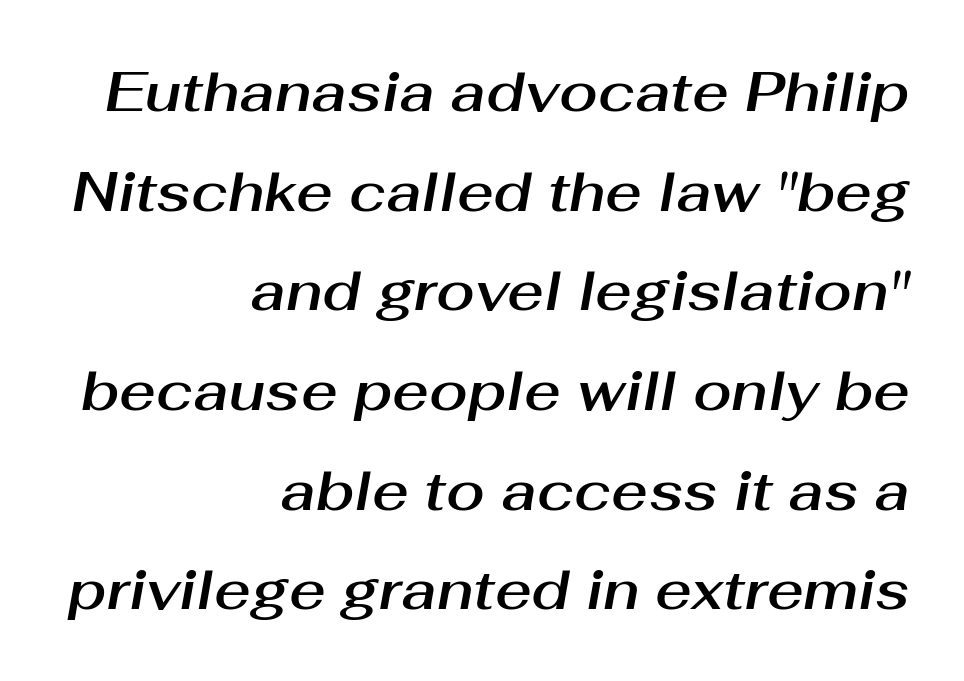
Right-aligned paragraph, ragged on the left. Proportional: the letters do not fall into vertical columns. Underlining? Definitely not there. How are the letters spaced? Ordinarily, with no added tracking.
